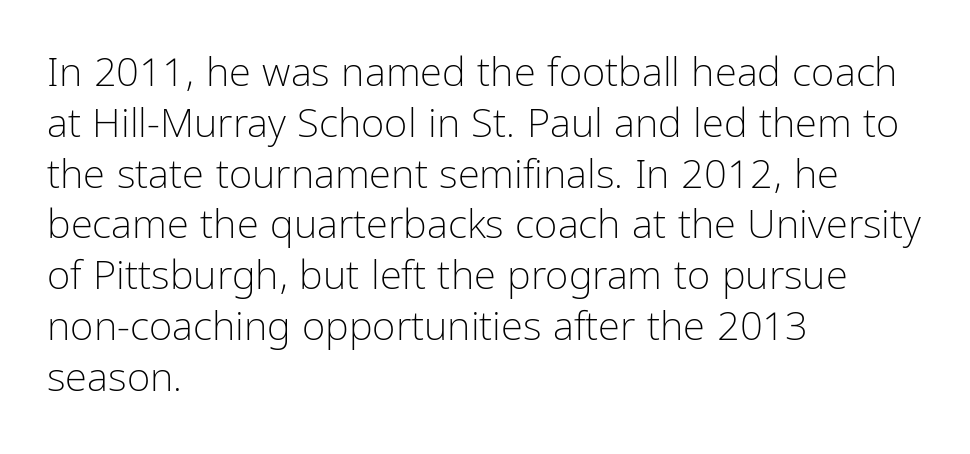
{"serif": "no", "italic": "no", "bold": "no", "weight": "light", "width": "condensed", "stroke_contrast": "low", "x_height": "medium", "monospaced": "no", "underline": "no", "align": "left", "line_spacing": "normal", "line_spacing_ratio": 1.27, "letter_spacing": "normal", "letter_spacing_em": 0.0, "glyph_px": 40}
